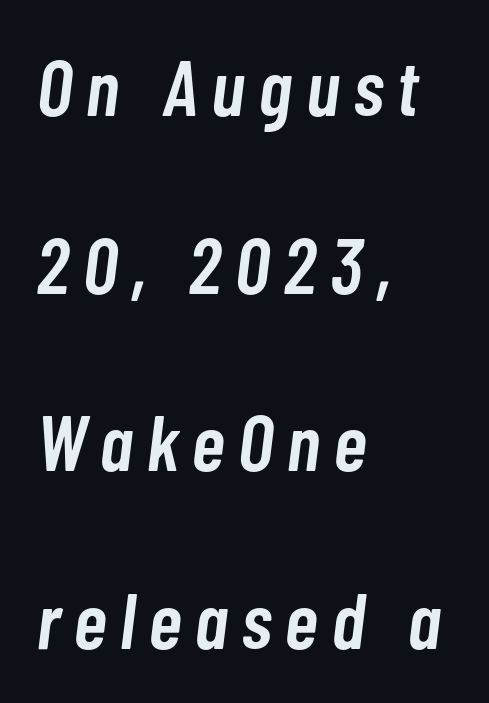
The image shows 79 px semibold, condensed type, italic (leaning right); set left-aligned, loose line spacing (2.25x), not underlined; low stroke contrast and a medium x-height.
